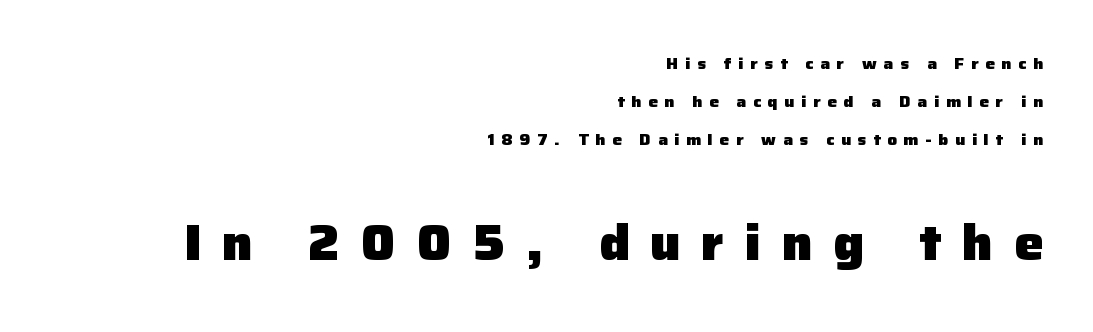
Q: Is the text bold? A: Yes.
Q: Is the text italic (slanted)? A: No, it is upright.
Q: Is the typeface a serif or a sans-serif typeface? A: Sans-serif.
Q: Is the text underlined? A: No.
Q: How is the paragraph aligned? A: Right-aligned.
Q: Is the spacing between letters normal or unusually wide? A: Unusually wide.
Q: Is the spacing between lines tight, normal or loose? A: Loose.
Q: Which block of text is set in a larger size, the first (top) or the second (bottom)? A: The second (bottom) one.
Q: Width (condensed, normal, or wide)? A: Normal.
Q: Stroke contrast? A: Low.
Q: x-height? A: Medium.
Q: Monospaced? A: No.
